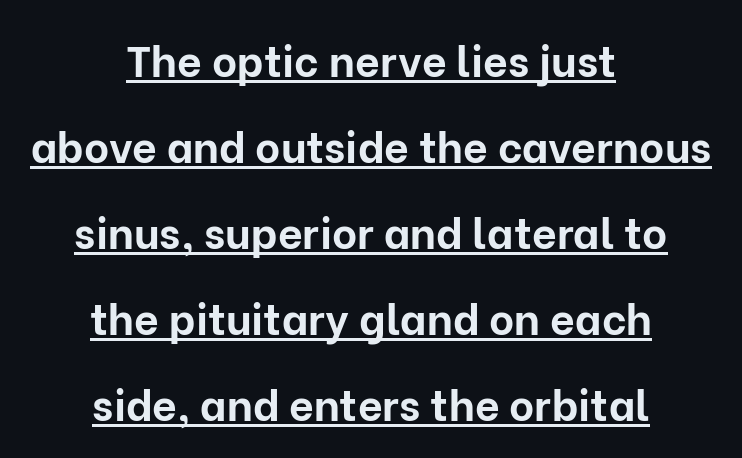
{"serif": "no", "italic": "no", "bold": "yes", "weight": "bold", "width": "normal", "stroke_contrast": "low", "x_height": "medium", "monospaced": "no", "underline": "yes", "align": "center", "line_spacing": "loose", "line_spacing_ratio": 2.0, "letter_spacing": "normal", "letter_spacing_em": 0.0, "glyph_px": 43}
